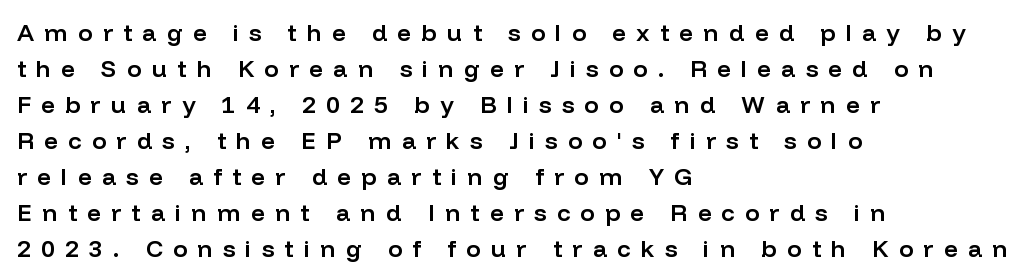
The rendering anchors every line to the left-hand side. Someone cranked the tracking dial way up on this one. The space beneath each line is pristine and unruled. No italicization has been applied; the sample stays upright. The characters look somewhat weighty, a semibold short of true bold. Each new line begins a customary step beneath the previous one.
